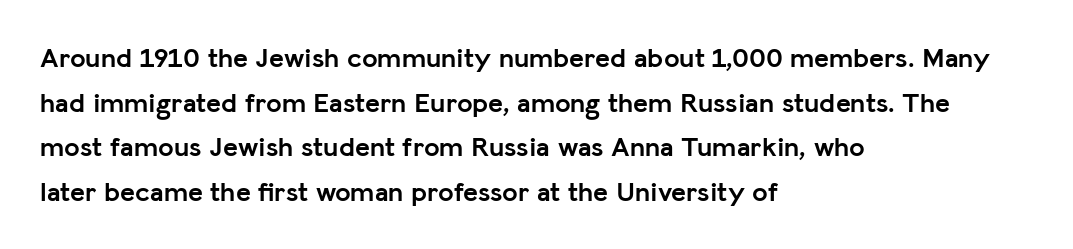
The image shows 28 px semibold sans-serif type, upright; set left-aligned, normal line spacing (1.59x), normal letter spacing, not underlined; low stroke contrast and a medium x-height.
